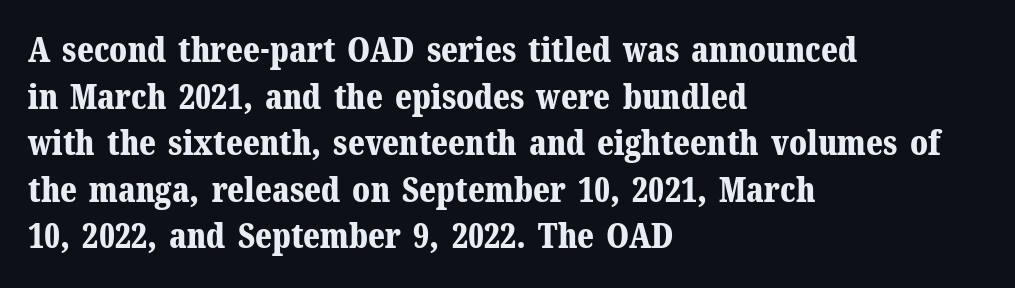
Q: Is the text bold? A: Yes.
Q: Is the text italic (slanted)? A: No, it is upright.
Q: Is the typeface a serif or a sans-serif typeface? A: Serif.
Q: Is the text underlined? A: No.
Q: How is the paragraph aligned? A: Left-aligned.
Q: Is the spacing between letters normal or unusually wide? A: Normal.
Q: Is the spacing between lines tight, normal or loose? A: Normal.
Q: Width (condensed, normal, or wide)? A: Normal.
Q: Stroke contrast? A: Medium.
Q: x-height? A: Medium.
Q: Monospaced? A: No.
